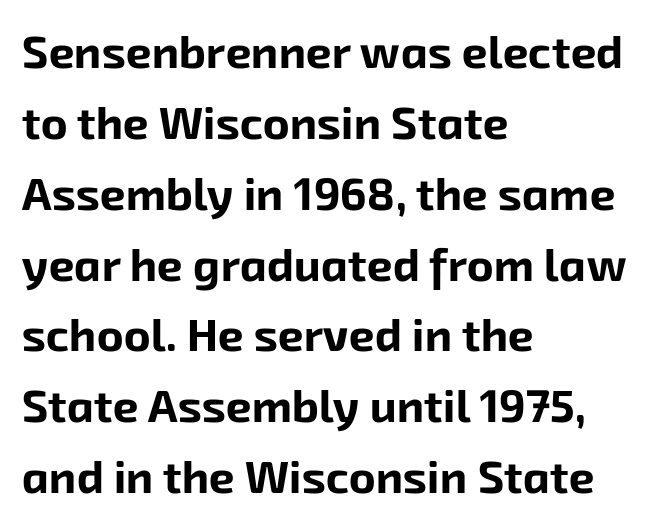
Nothing unusual about the tracking: characters are spaced as the font intends. Honestly, the row spacing looks completely unremarkable. The type family on display is of the sans-serif kind. Plenty of ink on the page — the face is bold. A student would call this left alignment; a typographer would say flush left, rag right. You could not count columns in this text — the font is proportionally spaced.
